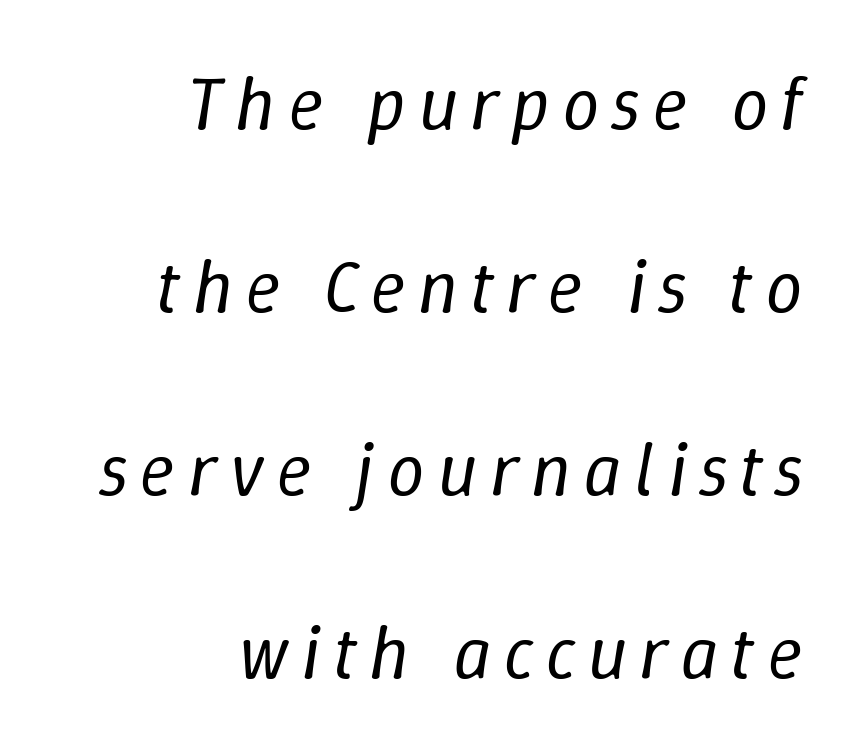
Q: Is the text bold? A: No.
Q: Is the text italic (slanted)? A: Yes, it leans right by about 9 degrees.
Q: Is the text underlined? A: No.
Q: How is the paragraph aligned? A: Right-aligned.
Q: Is the spacing between lines tight, normal or loose? A: Loose.
Q: Width (condensed, normal, or wide)? A: Normal.
Q: Stroke contrast? A: Low.
Q: x-height? A: Medium.
Q: Monospaced? A: No.
